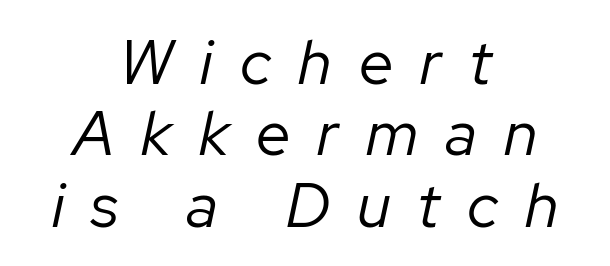
Q: Is the text bold? A: No.
Q: Is the text italic (slanted)? A: Yes, it leans right by about 12 degrees.
Q: Is the text underlined? A: No.
Q: How is the paragraph aligned? A: Centered.
Q: Is the spacing between letters normal or unusually wide? A: Unusually wide.
Q: Is the spacing between lines tight, normal or loose? A: Tight.
Q: Width (condensed, normal, or wide)? A: Normal.
Q: Stroke contrast? A: Low.
Q: x-height? A: Medium.
Q: Monospaced? A: No.
